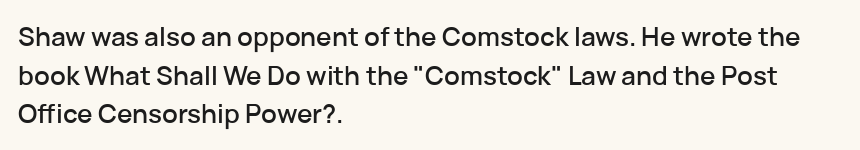
Q: Is the text italic (slanted)? A: No, it is upright.
Q: Is the text underlined? A: No.
Q: How is the paragraph aligned? A: Left-aligned.
Q: Is the spacing between letters normal or unusually wide? A: Normal.
Q: Is the spacing between lines tight, normal or loose? A: Normal.
